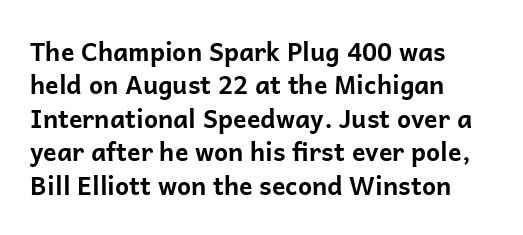
The image shows 25 px bold type, upright; set left-aligned, normal line spacing (1.34x), normal letter spacing, not underlined.
